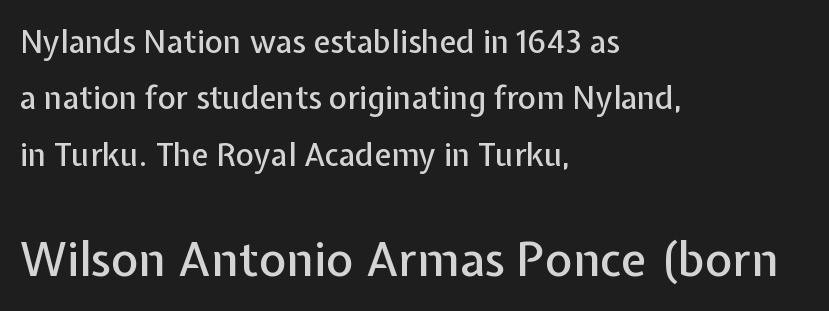
Q: Is the text italic (slanted)? A: No, it is upright.
Q: Is the typeface a serif or a sans-serif typeface? A: Sans-serif.
Q: Is the text underlined? A: No.
Q: How is the paragraph aligned? A: Left-aligned.
Q: Is the spacing between letters normal or unusually wide? A: Normal.
Q: Which block of text is set in a larger size, the first (top) or the second (bottom)? A: The second (bottom) one.
Q: Width (condensed, normal, or wide)? A: Normal.
Q: Stroke contrast? A: Low.
Q: x-height? A: Medium.
Q: Monospaced? A: No.
